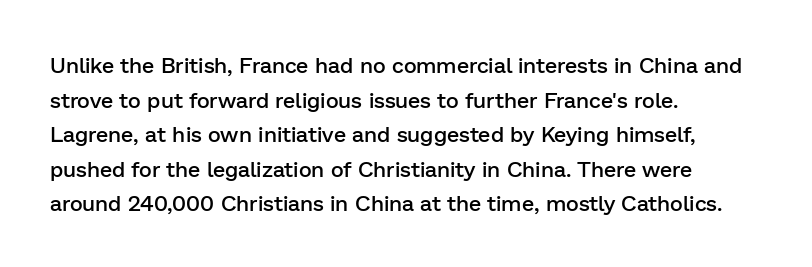
The font's upright variant was chosen for this text. Is the letter spacing exaggerated? No — it looks like the ordinary default. The face used here is a semibold: visibly heavier than regular, lighter than bold. Students, observe: this is what conventionally led text looks like. Every row of glyphs begins at an identical x-position on the left. Words float on clear page, feet unadorned.
